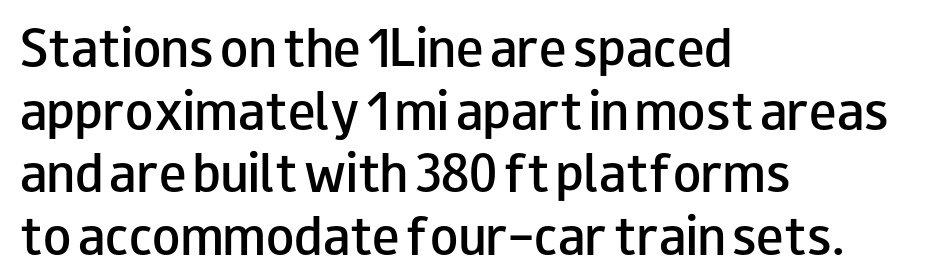
The image shows 46 px semibold, wide sans-serif type, upright; set left-aligned, normal line spacing (1.36x), normal letter spacing, not underlined; low stroke contrast and a small x-height.
